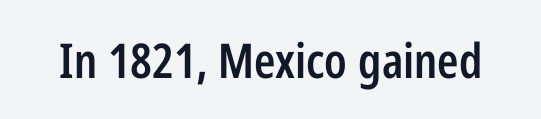
The image shows 48 px semibold, condensed sans-serif type, upright; set normal letter spacing, not underlined; low stroke contrast and a medium x-height.
